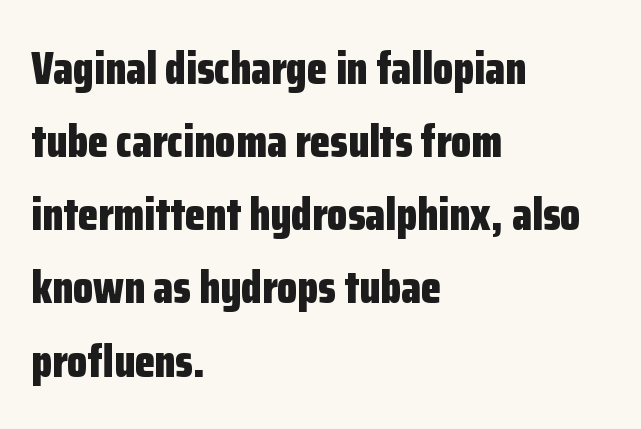
{"serif": "no", "italic": "no", "bold": "yes", "weight": "bold", "width": "condensed", "stroke_contrast": "low", "x_height": "medium", "monospaced": "no", "underline": "no", "align": "left", "line_spacing": "normal", "line_spacing_ratio": 1.59, "letter_spacing": "normal", "letter_spacing_em": 0.0, "glyph_px": 46}
